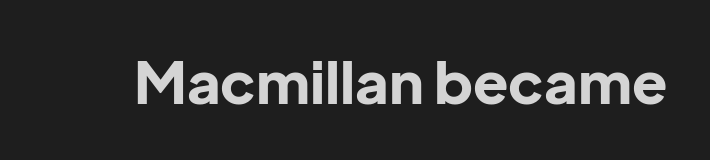
{"serif": "no", "italic": "no", "bold": "yes", "weight": "bold", "width": "normal", "stroke_contrast": "low", "x_height": "medium", "monospaced": "no", "underline": "no", "letter_spacing": "normal", "letter_spacing_em": 0.0, "glyph_px": 58}
